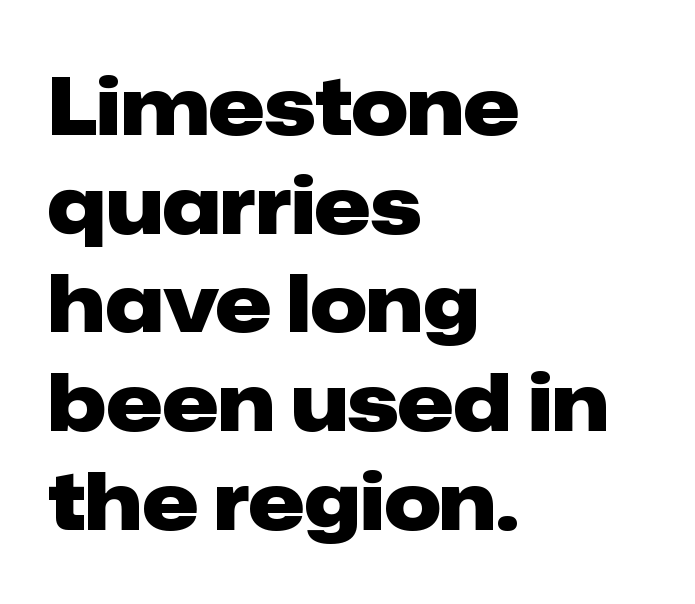
Every letter is thick-stroked: bold, no question. Character widths vary here, with narrow letters taking less room than wide ones. The rendering keeps characters at their native spacing. The space directly below the letters is spotless.
